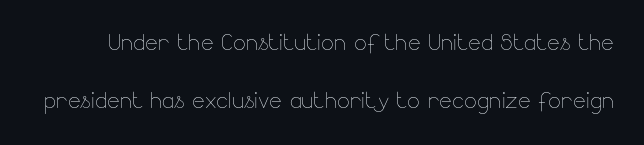
Q: Is the text bold? A: No.
Q: Is the text italic (slanted)? A: No, it is upright.
Q: Is the text underlined? A: No.
Q: Is the spacing between letters normal or unusually wide? A: Normal.
Q: Is the spacing between lines tight, normal or loose? A: Loose.
Q: Width (condensed, normal, or wide)? A: Normal.
Q: Stroke contrast? A: Low.
Q: x-height? A: Small.
Q: Monospaced? A: No.
